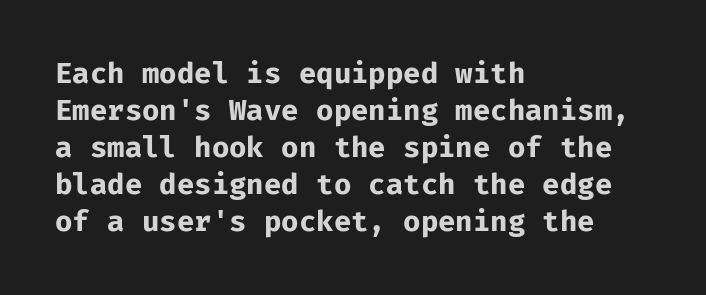
The image shows 29 px bold sans-serif type, upright, monospaced; set left-aligned, normal line spacing (1.28x), normal letter spacing, not underlined; low stroke contrast and a medium x-height.
